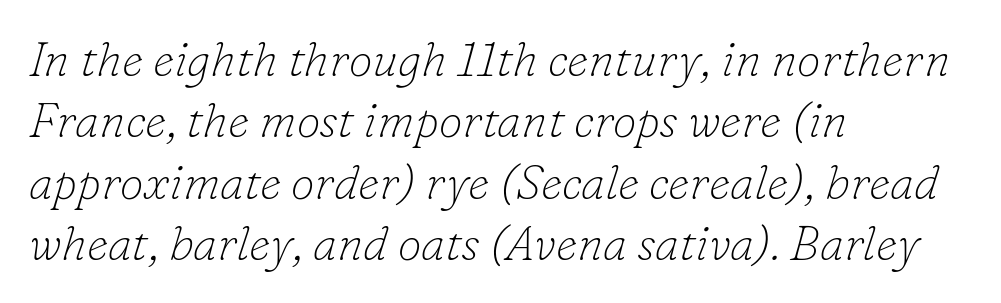
The image shows 48 px thin serif type, italic (leaning right); set left-aligned, normal line spacing (1.28x), normal letter spacing, not underlined; low stroke contrast and a small x-height.
